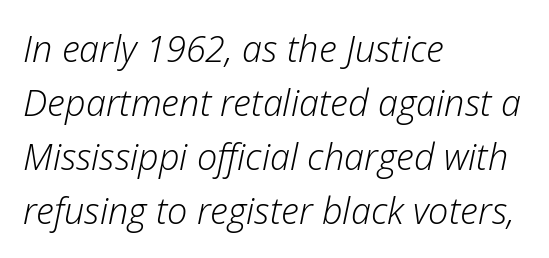
Varying glyph widths throughout — classic text-font behaviour. The letterforms sit shoulder to shoulder at normal distance. Does the lettering tilt? It does — this is italic. The rows are spaced the way most documents space them.
